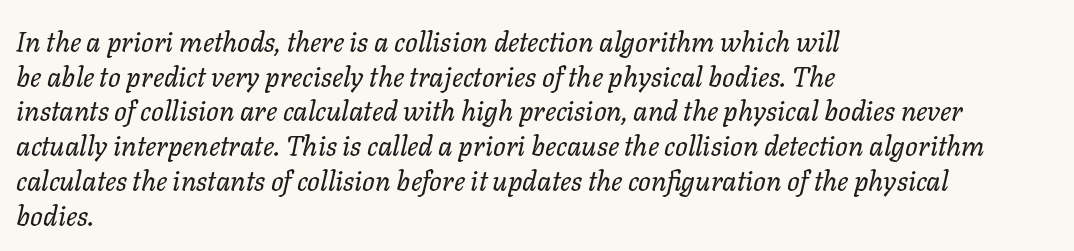
{"italic": "yes", "lean": "right", "slant_degrees": 11, "bold": "no", "weight": "regular", "width": "normal", "stroke_contrast": "low", "x_height": "medium", "monospaced": "no", "underline": "no", "align": "left", "line_spacing_ratio": 1.24, "letter_spacing": "normal", "letter_spacing_em": 0.0, "glyph_px": 28}
